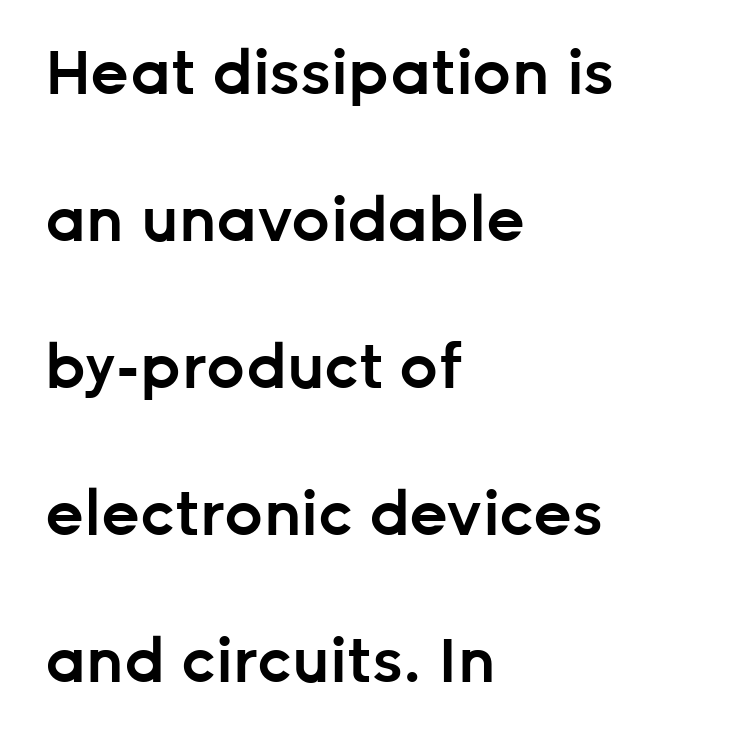
{"serif": "no", "italic": "no", "bold": "semi", "weight": "semibold", "width": "normal", "stroke_contrast": "low", "x_height": "medium", "monospaced": "no", "underline": "no", "align": "left", "line_spacing": "loose", "line_spacing_ratio": 2.41, "letter_spacing": "normal", "letter_spacing_em": 0.0, "glyph_px": 61}
